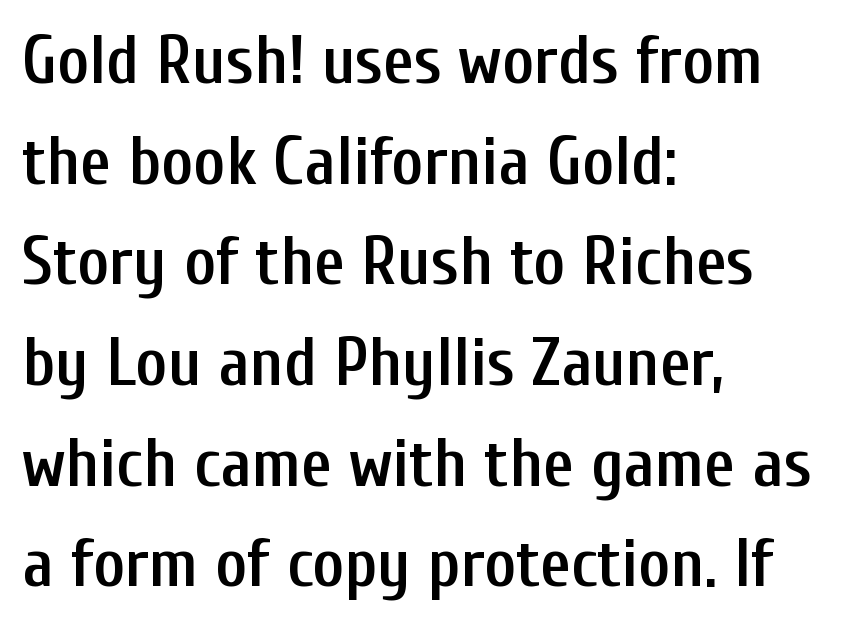
Q: Is the text bold? A: Semi-bold.
Q: Is the text italic (slanted)? A: No, it is upright.
Q: Is the typeface a serif or a sans-serif typeface? A: Sans-serif.
Q: Is the text underlined? A: No.
Q: How is the paragraph aligned? A: Left-aligned.
Q: Is the spacing between letters normal or unusually wide? A: Normal.
Q: Is the spacing between lines tight, normal or loose? A: Normal.
Q: Width (condensed, normal, or wide)? A: Condensed.
Q: Stroke contrast? A: Low.
Q: x-height? A: Medium.
Q: Monospaced? A: No.
